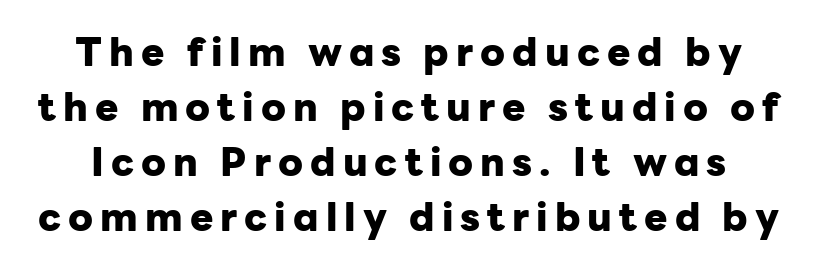
Q: Is the text bold? A: Yes.
Q: Is the text italic (slanted)? A: No, it is upright.
Q: Is the typeface a serif or a sans-serif typeface? A: Sans-serif.
Q: Is the text underlined? A: No.
Q: Is the spacing between lines tight, normal or loose? A: Normal.
Q: Width (condensed, normal, or wide)? A: Normal.
Q: Stroke contrast? A: Low.
Q: x-height? A: Medium.
Q: Monospaced? A: No.
